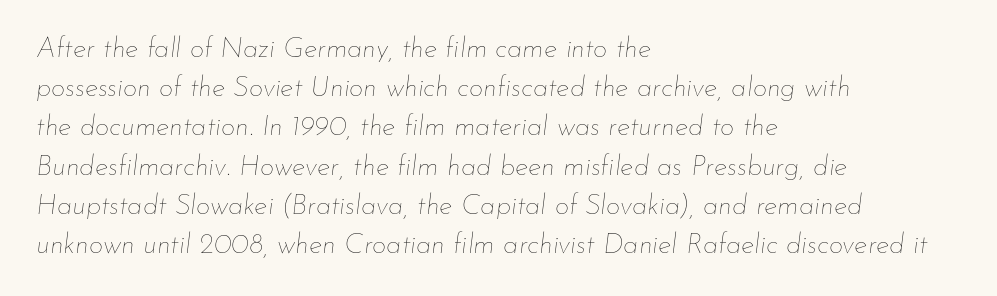
Q: Is the text bold? A: No.
Q: Is the text italic (slanted)? A: Yes, it leans right by about 7 degrees.
Q: Is the text underlined? A: No.
Q: How is the paragraph aligned? A: Left-aligned.
Q: Is the spacing between letters normal or unusually wide? A: Normal.
Q: Is the spacing between lines tight, normal or loose? A: Normal.
Q: Width (condensed, normal, or wide)? A: Normal.
Q: Stroke contrast? A: Low.
Q: x-height? A: Small.
Q: Monospaced? A: No.
